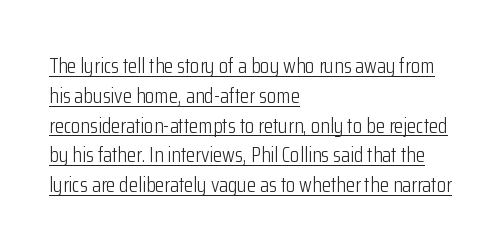
{"italic": "no", "bold": "no", "underline": "yes", "align": "left", "line_spacing": "normal", "line_spacing_ratio": 1.42, "letter_spacing": "normal", "letter_spacing_em": 0.0, "glyph_px": 21}
